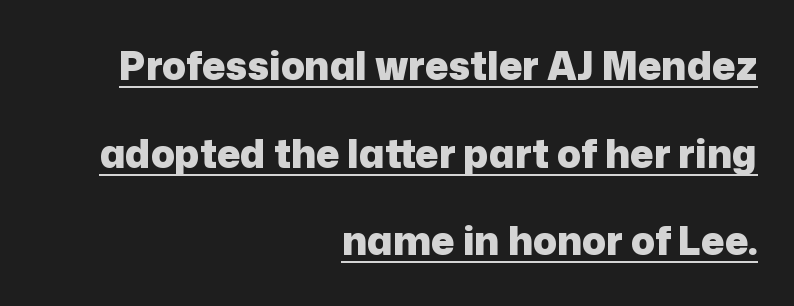
{"serif": "no", "italic": "no", "bold": "yes", "weight": "heavy", "width": "normal", "stroke_contrast": "low", "x_height": "medium", "monospaced": "no", "underline": "yes", "align": "right", "line_spacing": "loose", "line_spacing_ratio": 2.25, "letter_spacing": "normal", "letter_spacing_em": 0.0, "glyph_px": 39}
